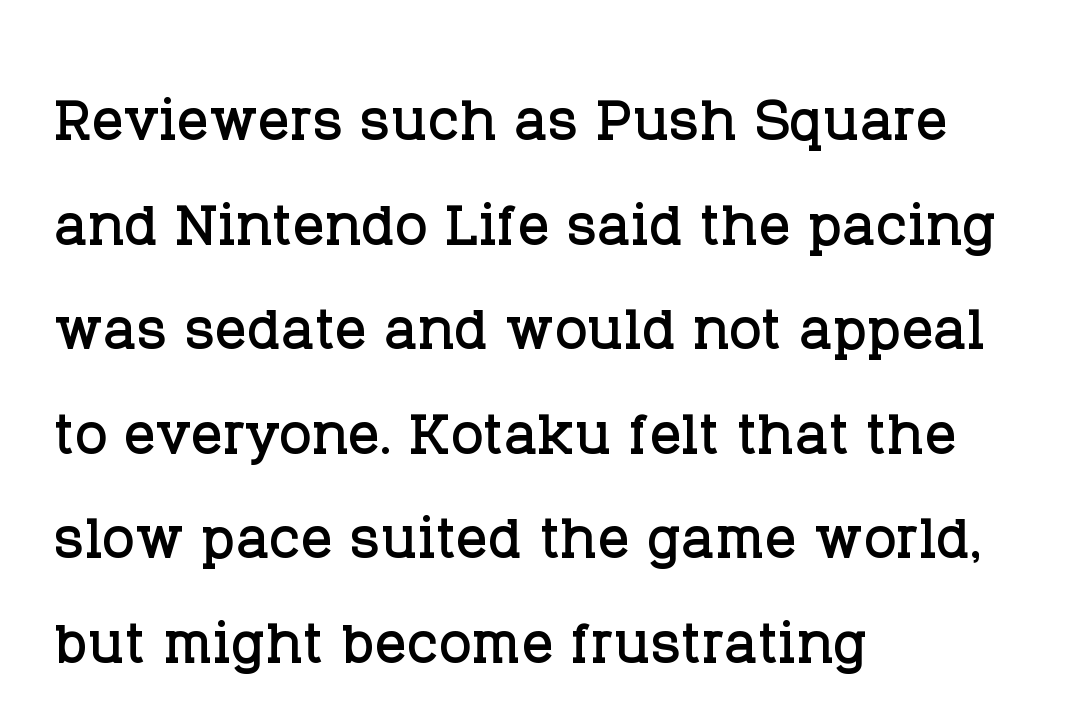
How would I describe the line gaps? Plain and ordinary. Only glyphs here, with clear space below each row. Old-style or modern, the face here clearly has serifs. The compositor pushed each line to the left boundary. You could not count columns in this text — the font is proportionally spaced. Rendered with straight, roman letterforms.
